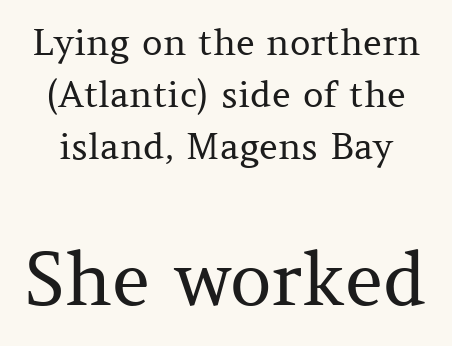
The image shows 73 px regular-weight serif type, upright; set normal line spacing (1.45x), normal letter spacing, not underlined; the second (bottom) block is 2.03x larger; medium stroke contrast and a medium x-height.
